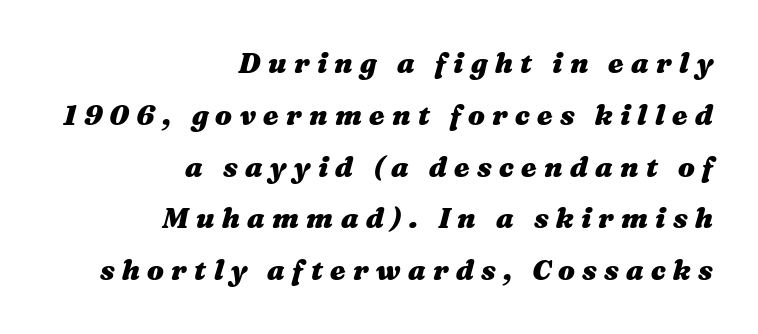
The image shows 28 px heavy, wide type, italic (leaning right); set right-aligned, line spacing 1.85x, unusually wide letter spacing (+0.26 em), not underlined; medium stroke contrast and a medium x-height.
